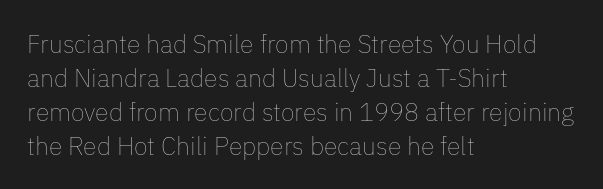
Q: Is the text bold? A: No.
Q: Is the text italic (slanted)? A: No, it is upright.
Q: Is the text underlined? A: No.
Q: How is the paragraph aligned? A: Left-aligned.
Q: Is the spacing between letters normal or unusually wide? A: Normal.
Q: Is the spacing between lines tight, normal or loose? A: Normal.
